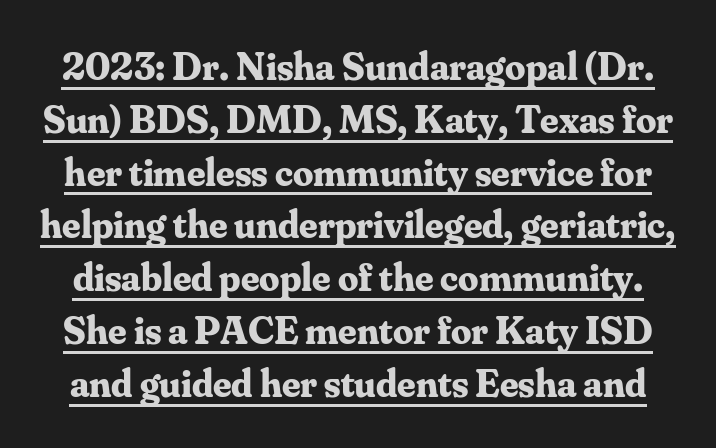
Q: Is the text bold? A: Yes.
Q: Is the text italic (slanted)? A: No, it is upright.
Q: Is the typeface a serif or a sans-serif typeface? A: Serif.
Q: Is the text underlined? A: Yes.
Q: Is the spacing between letters normal or unusually wide? A: Normal.
Q: Is the spacing between lines tight, normal or loose? A: Normal.
Q: Width (condensed, normal, or wide)? A: Normal.
Q: Stroke contrast? A: Medium.
Q: x-height? A: Small.
Q: Monospaced? A: No.
